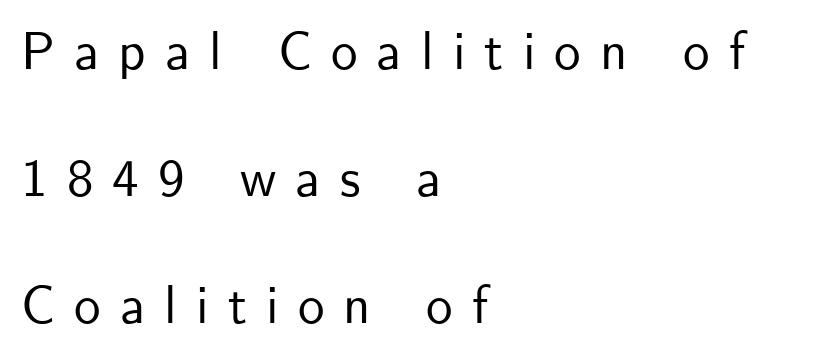
{"serif": "no", "italic": "no", "width": "normal", "stroke_contrast": "low", "x_height": "small", "monospaced": "no", "underline": "no", "align": "left", "line_spacing": "loose", "line_spacing_ratio": 2.4, "letter_spacing": "wide", "letter_spacing_em": 0.36, "glyph_px": 53}
